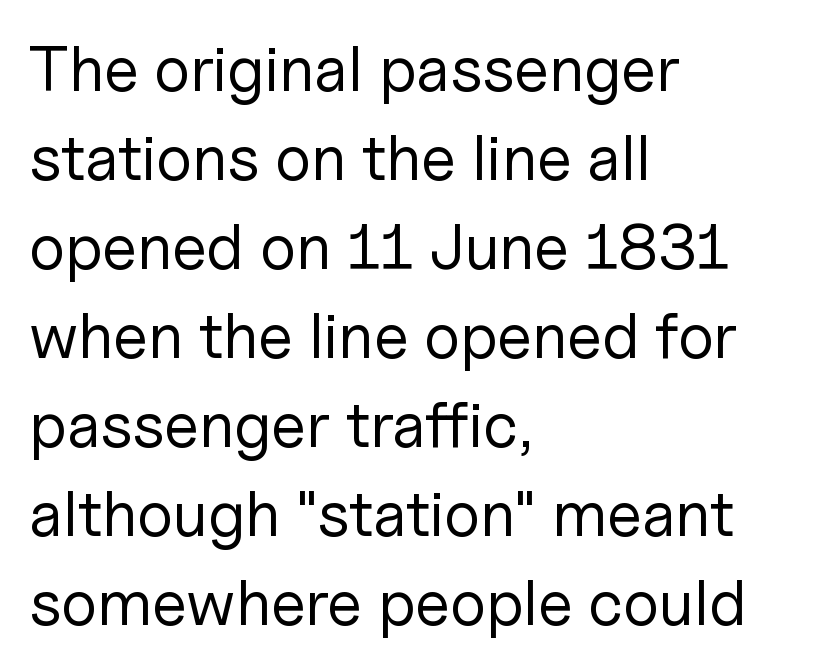
The image shows 64 px regular-weight sans-serif type, upright; set left-aligned, normal line spacing (1.39x), normal letter spacing, not underlined; low stroke contrast and a medium x-height.
